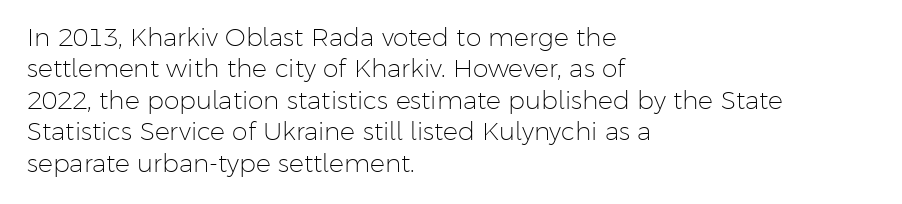
No letter is thick-stroked: the sample isn't bold. This is roman type, the default non-slanted kind. One glance says typical: line gaps are just what's usual. Plain, unruled lines of type. This sample is left-justified, so line endings fall wherever the words run out.
